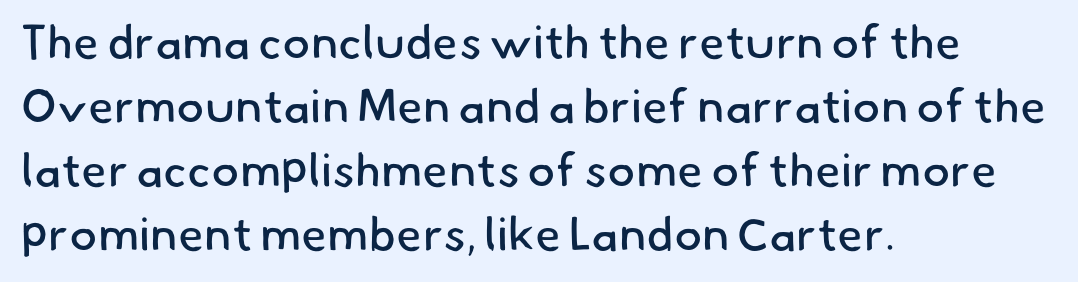
The foot of each line stays bare and open. The space between consecutive lines is moderate. The face looks like a standard text weight, possibly lighter. You could not count columns in this text — the font is proportionally spaced.
